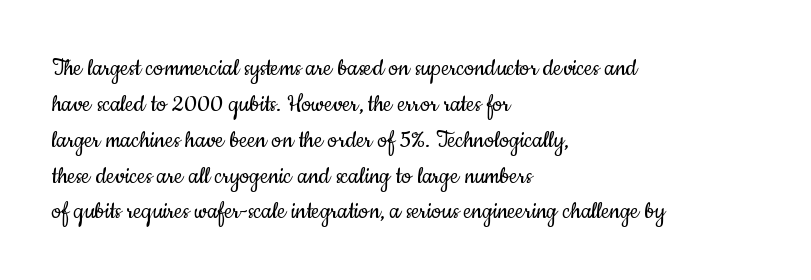
The image shows 28 px regular-weight, condensed sans-serif type; set left-aligned, normal line spacing (1.28x), normal letter spacing, not underlined; low stroke contrast and a small x-height.
